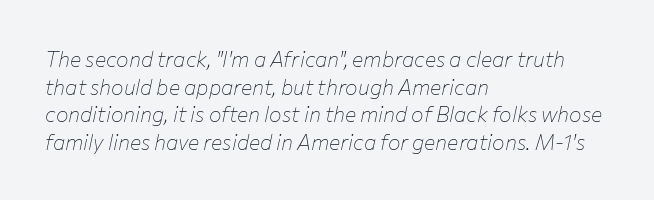
{"italic": "yes", "lean": "right", "slant_degrees": 12, "bold": "no", "underline": "no", "align": "left", "line_spacing": "normal", "line_spacing_ratio": 1.31, "letter_spacing": "normal", "letter_spacing_em": 0.0, "glyph_px": 21}
